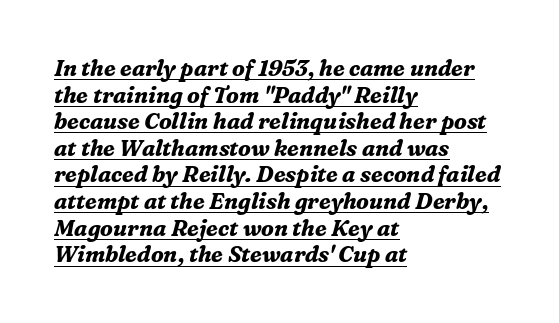
{"italic": "yes", "lean": "right", "slant_degrees": 16, "bold": "yes", "underline": "yes", "align": "left", "line_spacing_ratio": 1.21, "letter_spacing": "normal", "letter_spacing_em": 0.0, "glyph_px": 22}
